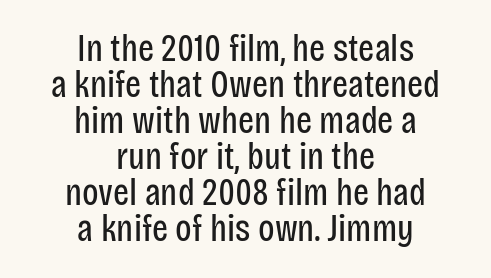
The image shows 38 px regular-weight, condensed sans-serif type, upright; set centered, tight line spacing (0.95x), normal letter spacing, not underlined; low stroke contrast and a large x-height.
